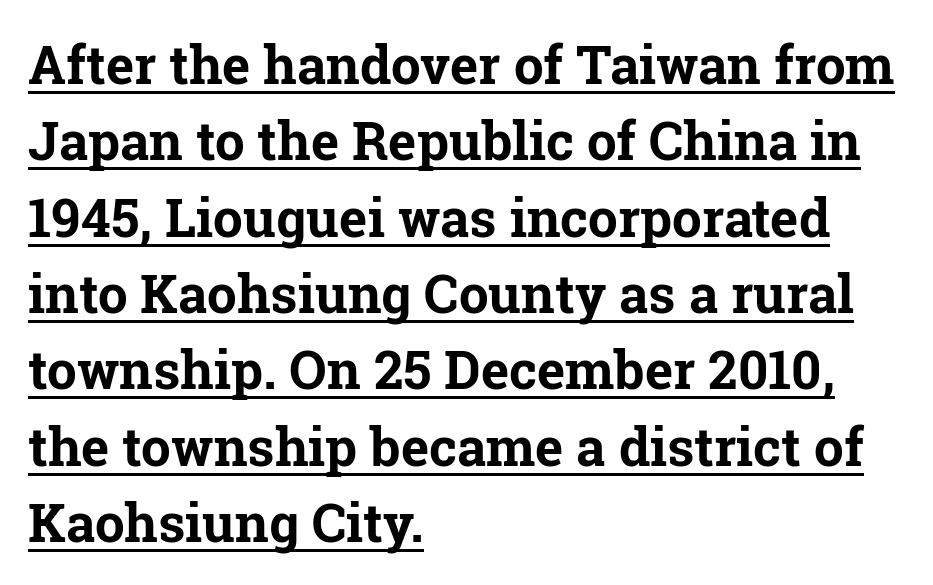
Where is the straight margin? On the left. To sum up the face: it has serifs. This sample keeps an unexceptional amount of space between lines. Note the varied advance widths — an 'i' is clearly narrower than an 'm'. Look at the tracking — it's just the regular setting, nothing added.
